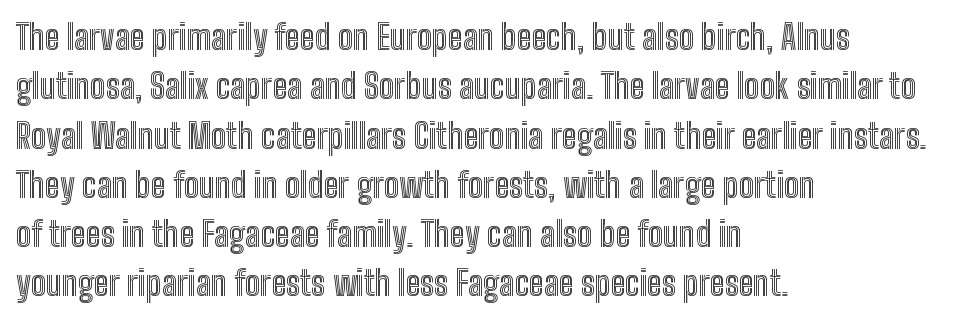
Is there any slant? The stems are plumb. Honestly, there is no underline to notice here at all. Short and long lines alike share a common starting point at left. One glance says typical: line gaps are just what's usual.
